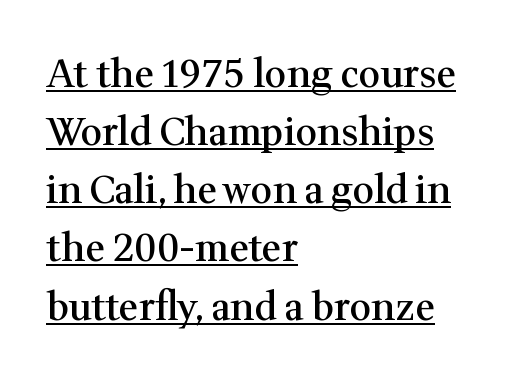
The image shows 38 px semibold serif type, upright; set left-aligned, normal line spacing (1.53x), normal letter spacing, underlined; medium stroke contrast and a medium x-height.
